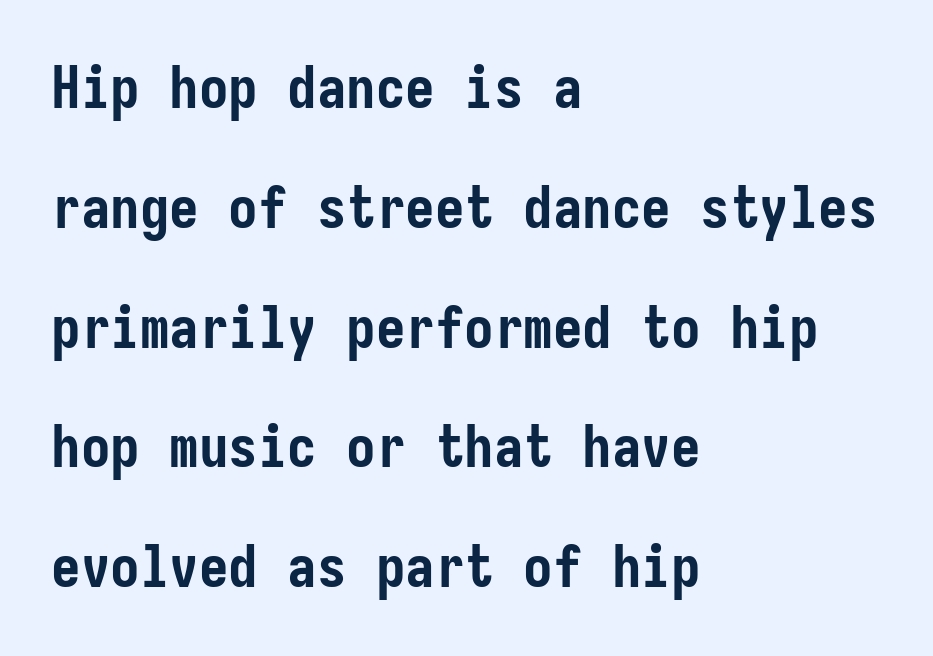
Interline gaps are noticeably wide in this sample. A clean baseline with only descenders dipping below it. It's the straight-up-and-down kind of type. The strokes are fattened all the way to bold.
